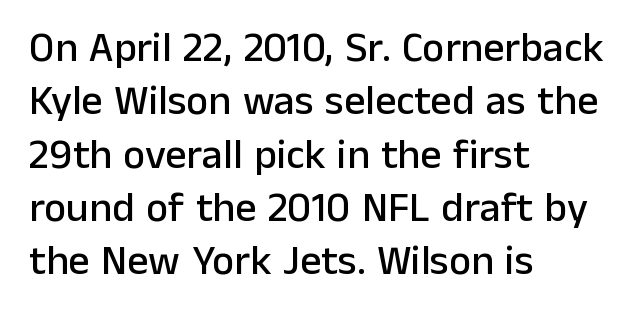
The designer left line spacing at the default. Letter spacing: default. Quick note: underline off. Notice how the stems are strictly vertical — no italics here. The passage shown is typed in a proportional face where columns would drift. The passage shown is typeset with a sans-serif family.
